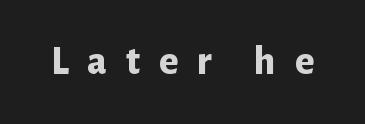
{"serif": "no", "italic": "no", "bold": "yes", "weight": "bold", "width": "normal", "stroke_contrast": "low", "x_height": "medium", "monospaced": "no", "underline": "no", "letter_spacing": "wide", "letter_spacing_em": 0.45, "glyph_px": 41}
